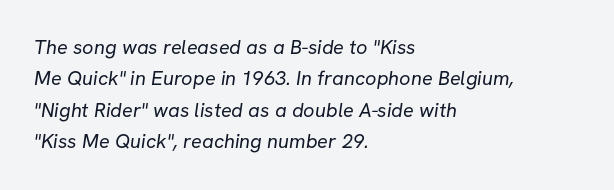
{"bold": "no", "underline": "no", "align": "left", "line_spacing": "normal", "line_spacing_ratio": 1.57, "letter_spacing": "normal", "letter_spacing_em": 0.0, "glyph_px": 20}
